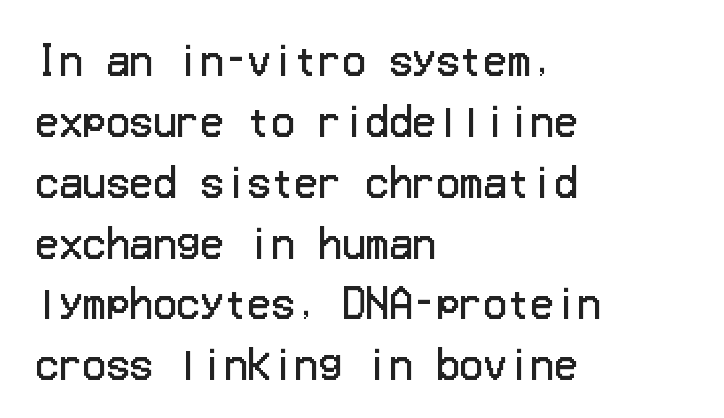
Q: Is the text bold? A: No.
Q: Is the text italic (slanted)? A: No, it is upright.
Q: Is the typeface a serif or a sans-serif typeface? A: Sans-serif.
Q: Is the text underlined? A: No.
Q: How is the paragraph aligned? A: Left-aligned.
Q: Is the spacing between letters normal or unusually wide? A: Normal.
Q: Is the spacing between lines tight, normal or loose? A: Normal.
Q: Width (condensed, normal, or wide)? A: Normal.
Q: Stroke contrast? A: Low.
Q: x-height? A: Medium.
